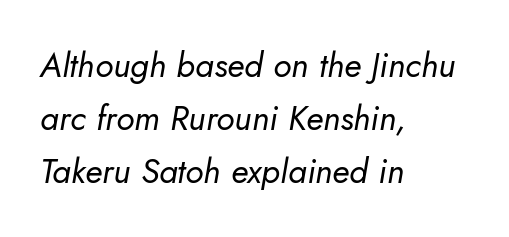
{"italic": "yes", "lean": "right", "slant_degrees": 5, "bold": "no", "weight": "regular", "width": "normal", "stroke_contrast": "low", "x_height": "small", "monospaced": "no", "underline": "no", "align": "left", "line_spacing": "normal", "line_spacing_ratio": 1.56, "letter_spacing": "normal", "letter_spacing_em": 0.0, "glyph_px": 34}
